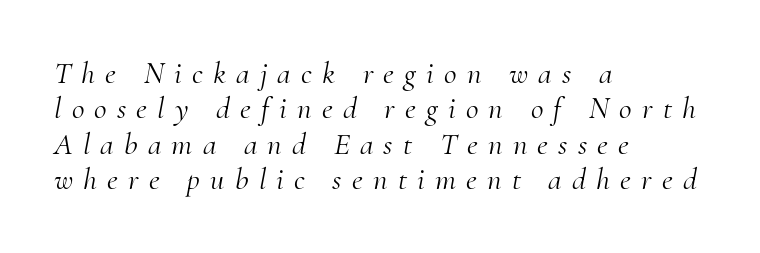
Q: Is the text bold? A: No.
Q: Is the text italic (slanted)? A: Yes, it leans right by about 10 degrees.
Q: Is the typeface a serif or a sans-serif typeface? A: Serif.
Q: Is the text underlined? A: No.
Q: How is the paragraph aligned? A: Left-aligned.
Q: Is the spacing between letters normal or unusually wide? A: Unusually wide.
Q: Is the spacing between lines tight, normal or loose? A: Tight.
Q: Width (condensed, normal, or wide)? A: Normal.
Q: Stroke contrast? A: Medium.
Q: x-height? A: Small.
Q: Monospaced? A: No.
